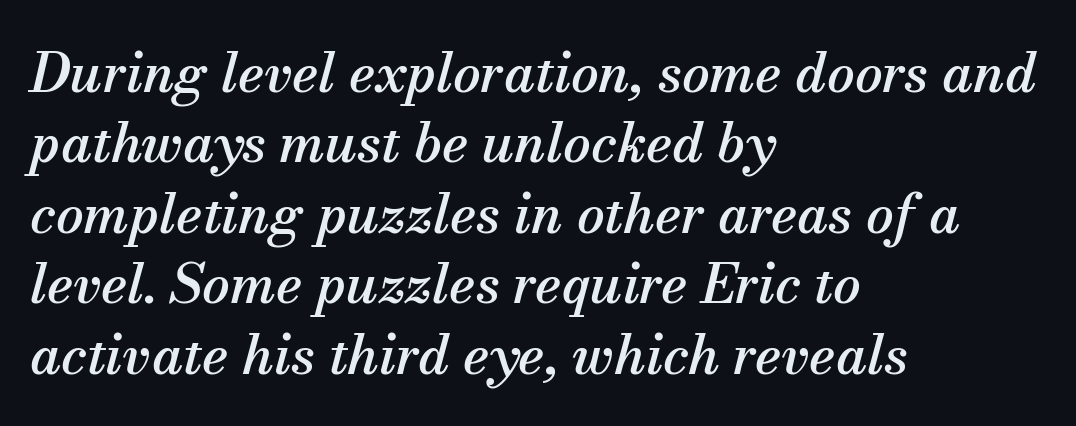
The image shows 55 px serif type, italic (leaning right); set left-aligned, normal line spacing (1.28x), normal letter spacing, not underlined; medium stroke contrast and a small x-height.
